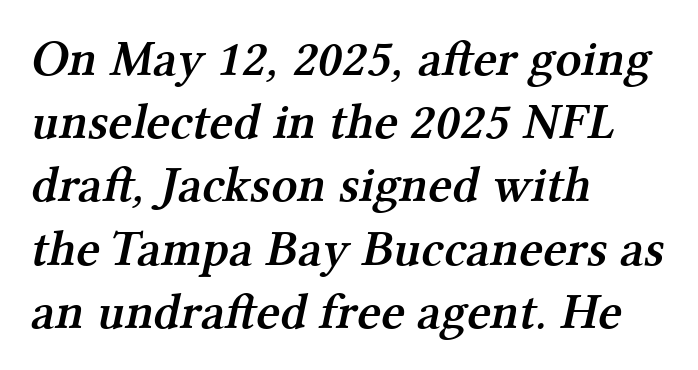
{"serif": "yes", "bold": "semi", "weight": "semibold", "width": "normal", "stroke_contrast": "medium", "x_height": "medium", "monospaced": "no", "underline": "no", "align": "left", "line_spacing_ratio": 1.24, "letter_spacing": "normal", "letter_spacing_em": 0.0, "glyph_px": 51}
